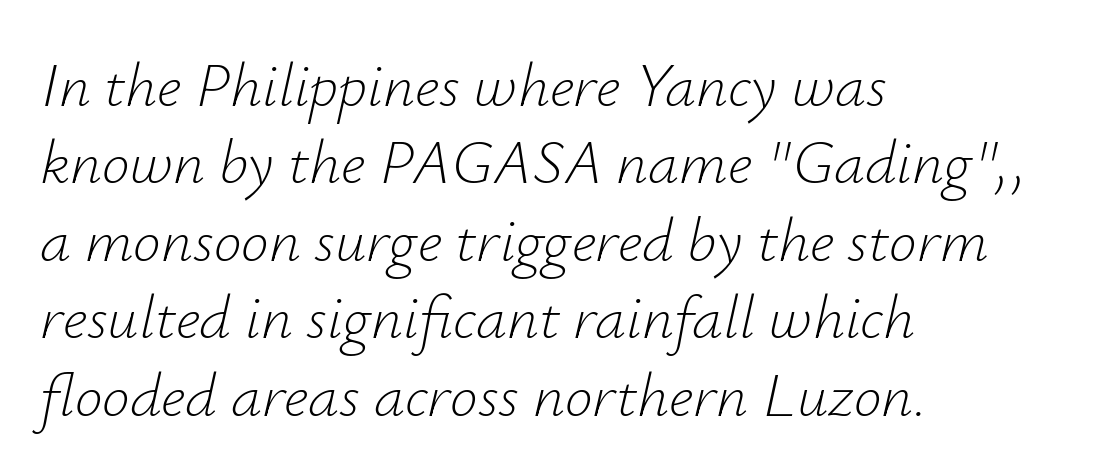
Compared with a centered layout, this one pins lines to the left instead. Horizontal bands of white between lines are of average thickness. Students, note that the glyphs here touch the page at normal intervals. Check under the words: just untouched page. Weight: in the light-to-regular range. You can tell it's italic because the verticals aren't actually vertical.
